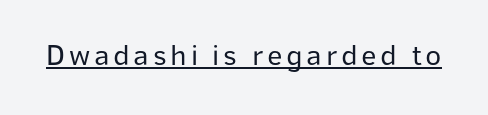
The image shows 30 px regular-weight sans-serif type, upright; set underlined; low stroke contrast and a medium x-height.
